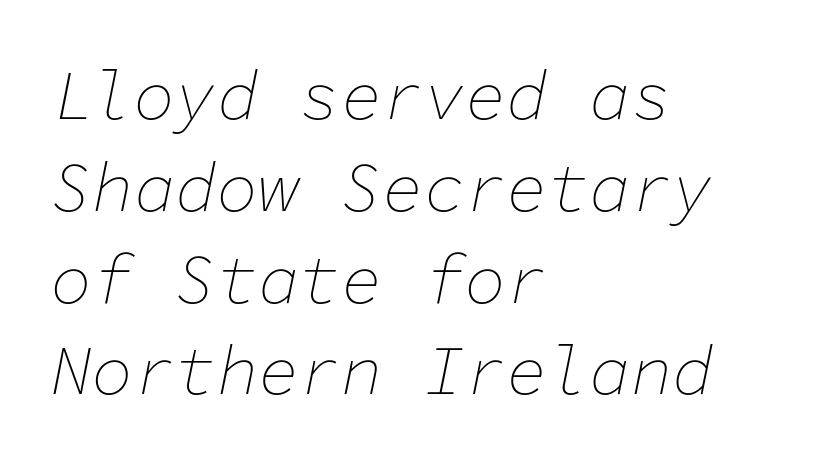
Does the copy run flush right? No — it runs flush left. If you drew a line through each stem, it would be angled. Looks like terminal output: every glyph gets an equal slot. Each row of text sits above clean, open space. Inter-character spacing is left at the font's built-in metrics. Quick note: interline space is typical.
